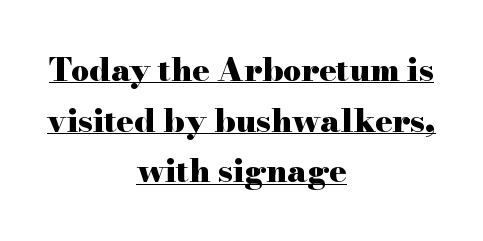
Q: Is the text bold? A: Yes.
Q: Is the text italic (slanted)? A: No, it is upright.
Q: Is the typeface a serif or a sans-serif typeface? A: Serif.
Q: Is the text underlined? A: Yes.
Q: How is the paragraph aligned? A: Centered.
Q: Is the spacing between letters normal or unusually wide? A: Normal.
Q: Is the spacing between lines tight, normal or loose? A: Normal.
Q: Width (condensed, normal, or wide)? A: Wide.
Q: Stroke contrast? A: High.
Q: x-height? A: Small.
Q: Monospaced? A: No.
